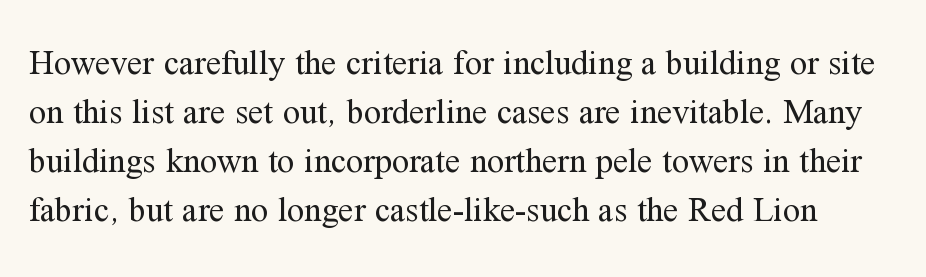
Q: Is the text bold? A: No.
Q: Is the text italic (slanted)? A: No, it is upright.
Q: Is the typeface a serif or a sans-serif typeface? A: Serif.
Q: Is the text underlined? A: No.
Q: Is the spacing between letters normal or unusually wide? A: Normal.
Q: Is the spacing between lines tight, normal or loose? A: Normal.
Q: Width (condensed, normal, or wide)? A: Normal.
Q: Stroke contrast? A: Medium.
Q: x-height? A: Medium.
Q: Monospaced? A: No.
